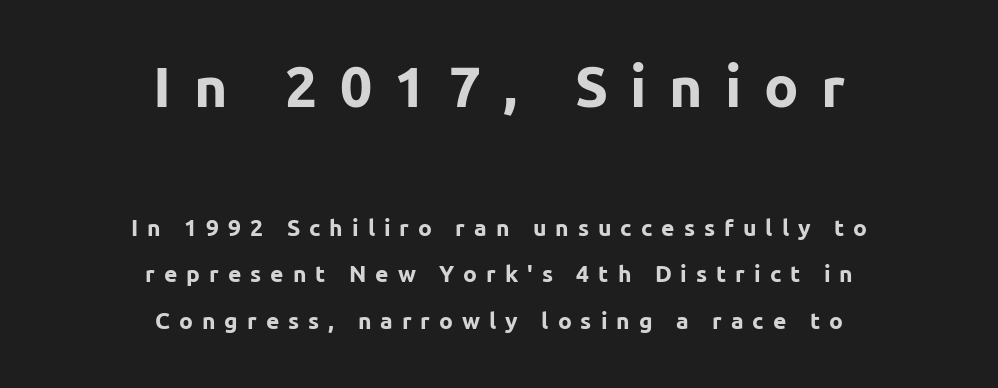
Q: Is the text bold? A: Yes.
Q: Is the text italic (slanted)? A: No, it is upright.
Q: Is the typeface a serif or a sans-serif typeface? A: Sans-serif.
Q: Is the text underlined? A: No.
Q: How is the paragraph aligned? A: Centered.
Q: Is the spacing between letters normal or unusually wide? A: Unusually wide.
Q: Is the spacing between lines tight, normal or loose? A: Loose.
Q: Which block of text is set in a larger size, the first (top) or the second (bottom)? A: The first (top) one.
Q: Width (condensed, normal, or wide)? A: Normal.
Q: Stroke contrast? A: Low.
Q: x-height? A: Medium.
Q: Monospaced? A: No.
